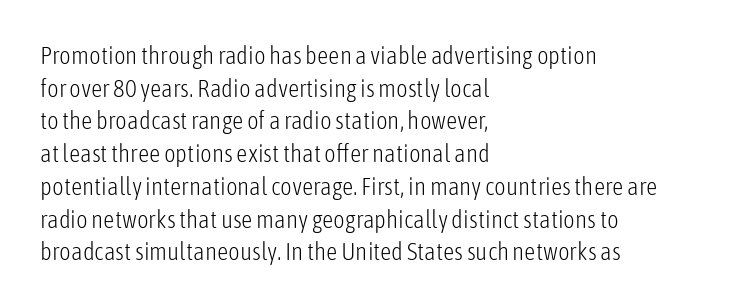
What's the leading like? Ordinary, nothing unusual. The passage shown has conventional tracking throughout. The typography opts for an upright posture over an oblique one. The passage is arranged the way most books set body copy — flush left.
